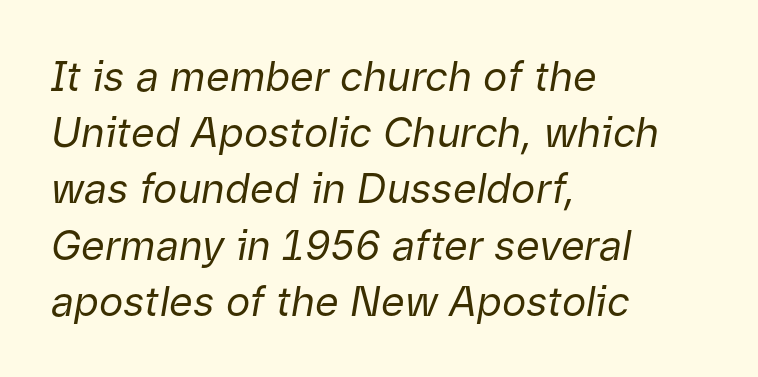
{"italic": "yes", "lean": "right", "slant_degrees": 9, "bold": "no", "weight": "regular", "width": "normal", "stroke_contrast": "low", "x_height": "medium", "monospaced": "no", "underline": "no", "align": "left", "line_spacing": "normal", "line_spacing_ratio": 1.37, "letter_spacing": "normal", "letter_spacing_em": 0.0, "glyph_px": 41}
